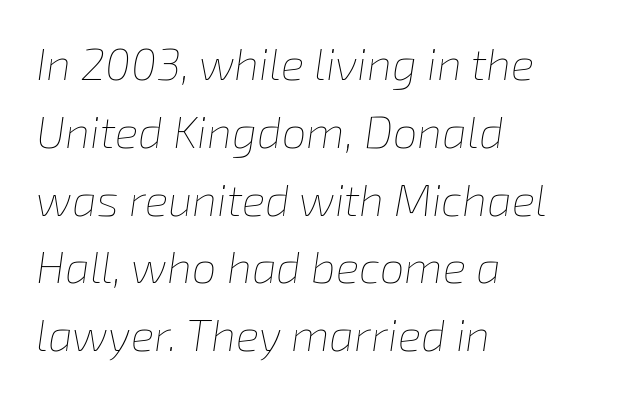
Q: Is the text bold? A: No.
Q: Is the text italic (slanted)? A: Yes, it leans right by about 8 degrees.
Q: Is the text underlined? A: No.
Q: How is the paragraph aligned? A: Left-aligned.
Q: Is the spacing between letters normal or unusually wide? A: Normal.
Q: Is the spacing between lines tight, normal or loose? A: Normal.
Q: Width (condensed, normal, or wide)? A: Normal.
Q: Stroke contrast? A: Low.
Q: x-height? A: Medium.
Q: Monospaced? A: No.
